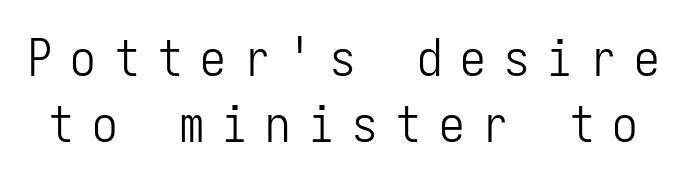
Is the letter spacing exaggerated? Yes — the characters are pushed far apart. Looks like terminal output: every glyph gets an equal slot. The gap between lines stays unmarked. It's the straight-up-and-down kind of type.
